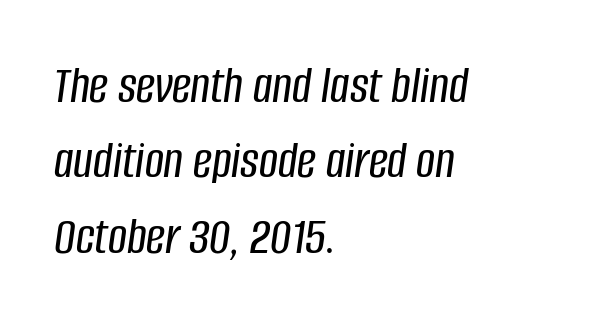
The typesetter chose a ragged-right arrangement here. The glyphs look as if they've been sheared to an angle. Anything drawn beneath the words? Only blank space. Baseline-to-baseline distance is the conventional proportion of letter height. Nothing unusual about the tracking: characters are spaced as the font intends.
